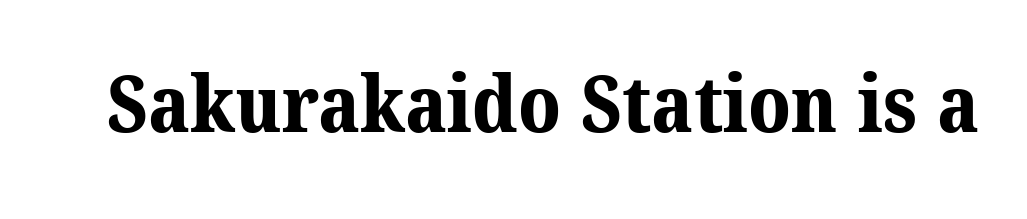
{"serif": "yes", "bold": "yes", "weight": "bold", "width": "normal", "stroke_contrast": "medium", "x_height": "medium", "monospaced": "no", "underline": "no", "letter_spacing": "normal", "letter_spacing_em": 0.0, "glyph_px": 78}
